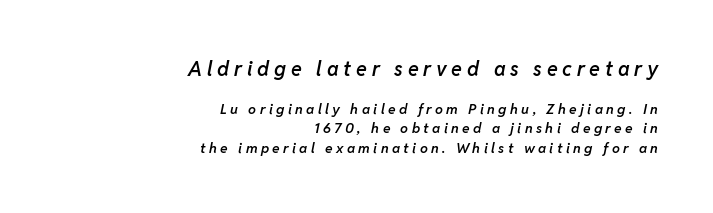
{"italic": "yes", "lean": "right", "slant_degrees": 11, "bold": "semi", "underline": "no", "align": "right", "line_spacing": "normal", "line_spacing_ratio": 1.39, "letter_spacing": "wide", "letter_spacing_em": 0.24, "larger_block": "first", "size_ratio": 1.43, "glyph_px": 20}
